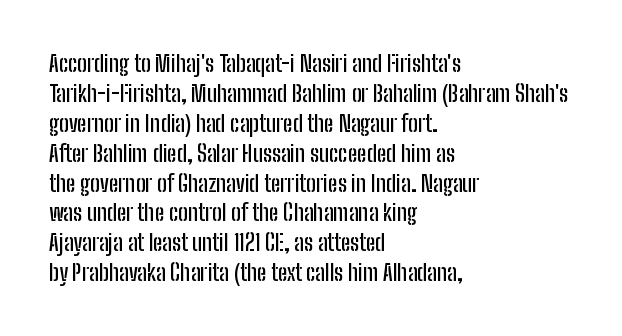
The image shows 23 px text type, upright; set left-aligned, normal line spacing (1.3x), normal letter spacing, not underlined.
